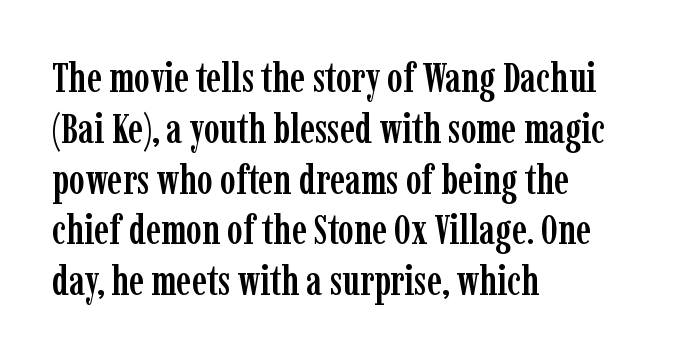
The image shows 42 px condensed serif type, upright; set left-aligned, line spacing 1.21x, normal letter spacing, not underlined; low stroke contrast and a medium x-height.
